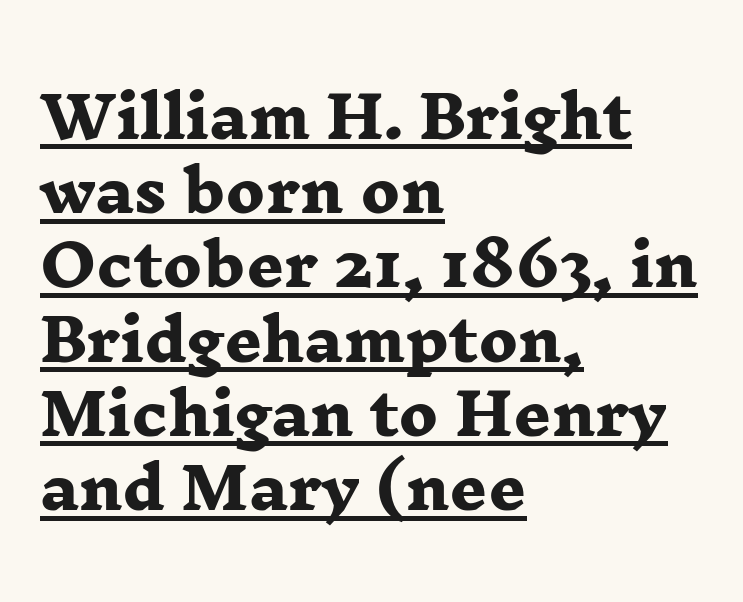
{"serif": "yes", "bold": "yes", "weight": "heavy", "width": "wide", "stroke_contrast": "low", "x_height": "medium", "monospaced": "no", "underline": "yes", "align": "left", "line_spacing": "normal", "line_spacing_ratio": 1.28, "letter_spacing": "normal", "letter_spacing_em": 0.0, "glyph_px": 58}
